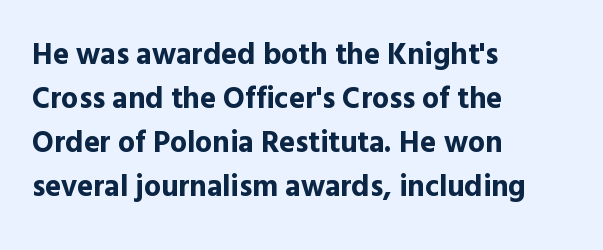
Q: Is the text bold? A: Yes.
Q: Is the text italic (slanted)? A: No, it is upright.
Q: Is the typeface a serif or a sans-serif typeface? A: Sans-serif.
Q: Is the text underlined? A: No.
Q: How is the paragraph aligned? A: Left-aligned.
Q: Is the spacing between letters normal or unusually wide? A: Normal.
Q: Is the spacing between lines tight, normal or loose? A: Normal.
Q: Width (condensed, normal, or wide)? A: Normal.
Q: x-height? A: Medium.
Q: Monospaced? A: No.
